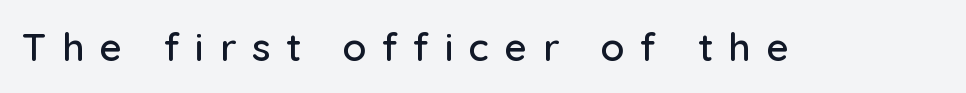
Unlike a traditional serif, this face leaves its strokes unadorned. Varying glyph widths throughout — classic text-font behaviour. A roman cut, with each character standing at attention. The area under the type is left untouched.
